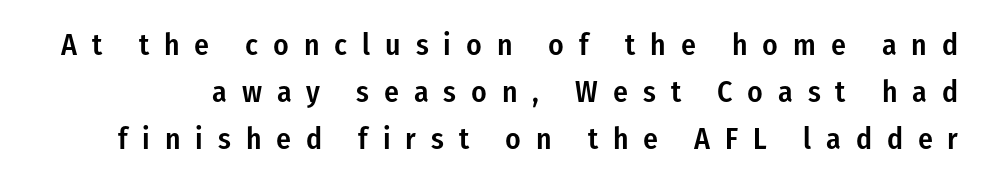
The sample has been set in demibold, a notch under bold. Honestly, the row spacing looks completely unremarkable. Are there feet on the stems? There aren't — it's a sans. A typesetter would mark this as roman, not italic.
